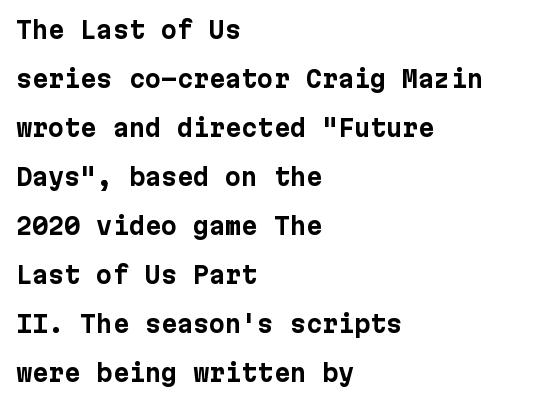
The image shows 23 px bold type, upright; set left-aligned, loose line spacing (2.13x), normal letter spacing, not underlined.
